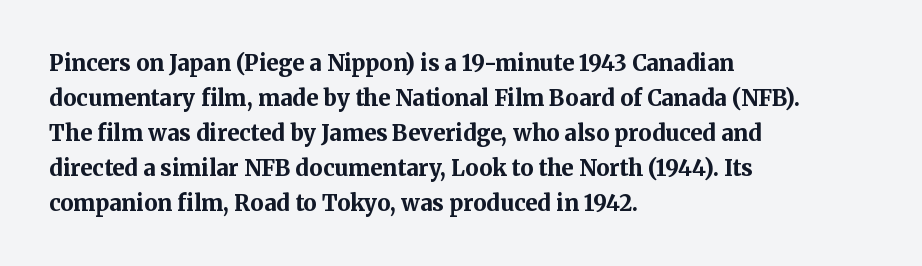
Horizontal bands of white between lines are of average thickness. The rendering keeps characters at their native spacing. Line beginnings align vertically; line endings do not. The font is running at its bold setting. No italicization has been applied; the sample stays upright.
